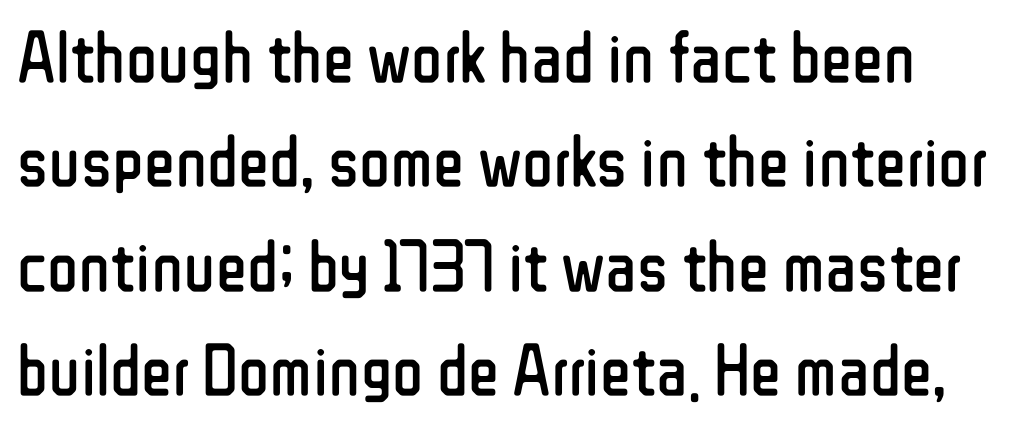
In terms of posture, this sample is upright. The face used here is rendered with its standard letterfit. Any mark beneath the type? The region is blank. Letterform terminals end flat and unadorned throughout the passage. The rendering uses a moderate line-height, typical for paragraphs.
